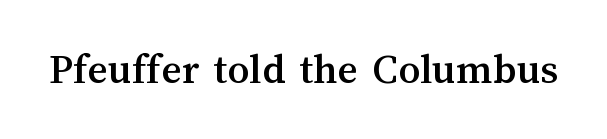
Ascenders rise straight up at ninety degrees. Between one letter and the next there's only the usual sliver of space. The passage shown is typed in a proportional face where columns would drift. Rule under the text: the space is simply empty.
